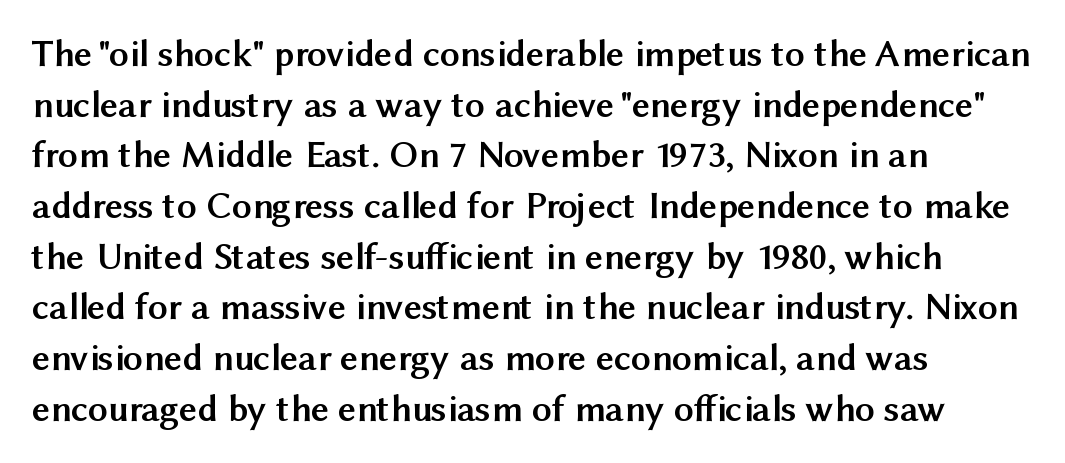
The image shows 39 px semibold sans-serif type, upright; set left-aligned, normal line spacing (1.3x), normal letter spacing, not underlined; medium stroke contrast and a medium x-height.
